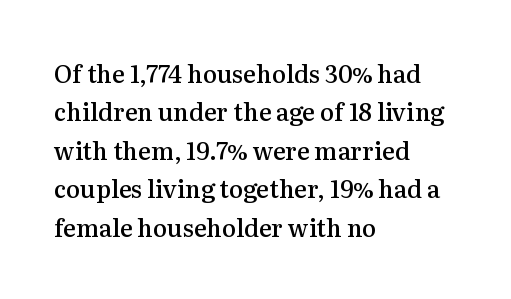
The rendering uses a moderate line-height, typical for paragraphs. How heavy is the stroke? Medium-heavy — a semibold, shy of bold. In CSS terms this would be text-align: left. The glyphs are unaccompanied by any horizontal stroke below them.
